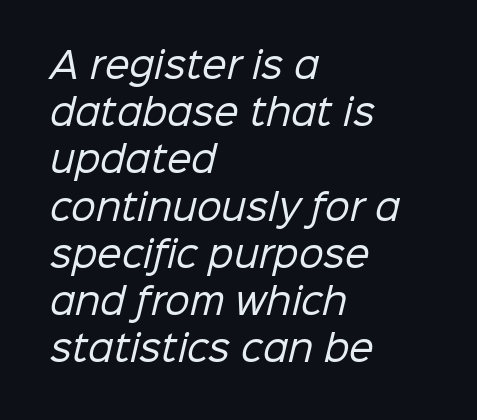
{"serif": "no", "bold": "no", "weight": "regular", "width": "normal", "stroke_contrast": "low", "x_height": "medium", "monospaced": "no", "underline": "no", "align": "left", "line_spacing": "normal", "line_spacing_ratio": 1.35, "letter_spacing": "normal", "letter_spacing_em": 0.0, "glyph_px": 35}
